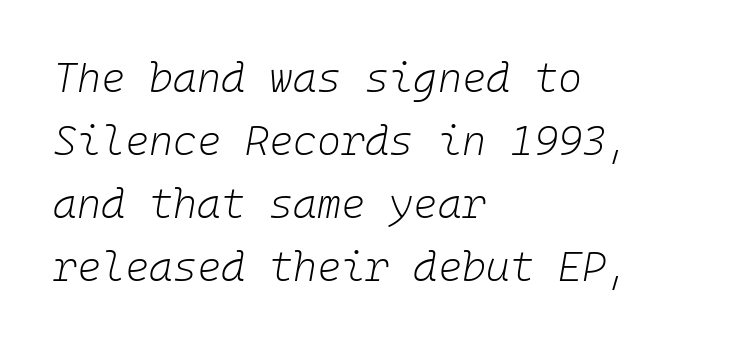
Q: Is the text bold? A: No.
Q: Is the text italic (slanted)? A: Yes, it leans right by about 10 degrees.
Q: Is the text underlined? A: No.
Q: How is the paragraph aligned? A: Left-aligned.
Q: Is the spacing between letters normal or unusually wide? A: Normal.
Q: Is the spacing between lines tight, normal or loose? A: Normal.
Q: Width (condensed, normal, or wide)? A: Normal.
Q: Stroke contrast? A: Low.
Q: x-height? A: Medium.
Q: Monospaced? A: Yes.
